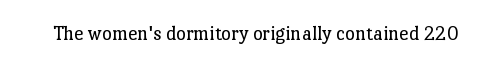
The image shows 21 px text type, upright; set normal letter spacing, not underlined.
